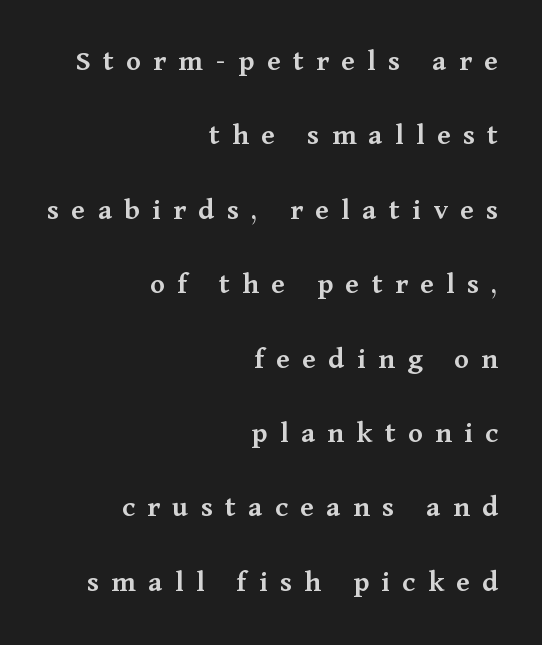
Leading: increased. Type style note: has serifs. Words float on clear page, feet unadorned. Weight check: semibold — heavier than regular, not quite bold. Glyph-to-glyph distance is far greater than everyday printed text.
